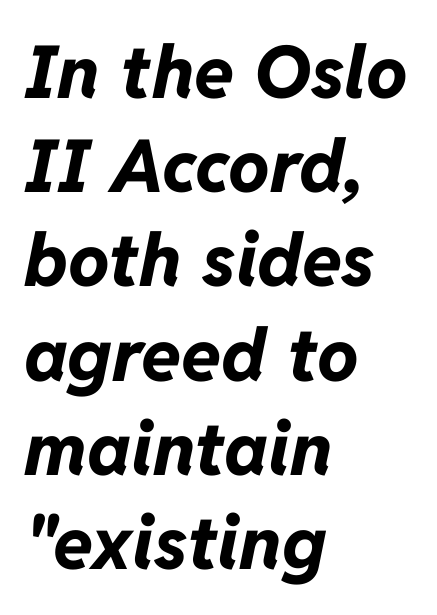
{"italic": "yes", "lean": "right", "slant_degrees": 11, "bold": "yes", "weight": "bold", "width": "normal", "stroke_contrast": "low", "x_height": "medium", "monospaced": "no", "underline": "no", "align": "left", "line_spacing": "normal", "line_spacing_ratio": 1.29, "letter_spacing": "normal", "letter_spacing_em": 0.0, "glyph_px": 73}
